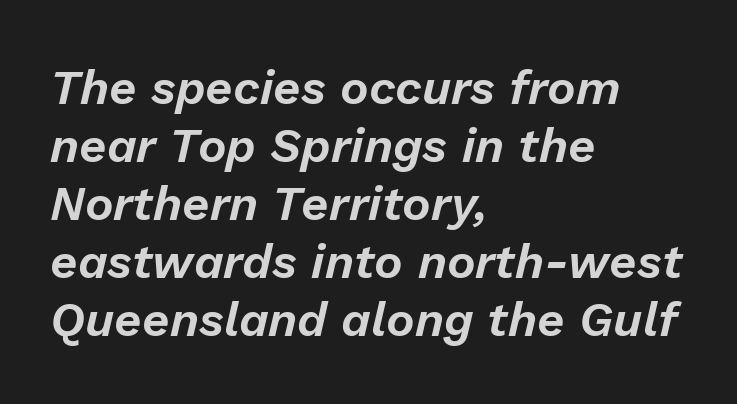
{"italic": "yes", "lean": "right", "slant_degrees": 13, "width": "normal", "stroke_contrast": "low", "x_height": "medium", "monospaced": "no", "underline": "no", "align": "left", "line_spacing_ratio": 1.21, "letter_spacing": "normal", "letter_spacing_em": 0.0, "glyph_px": 48}
